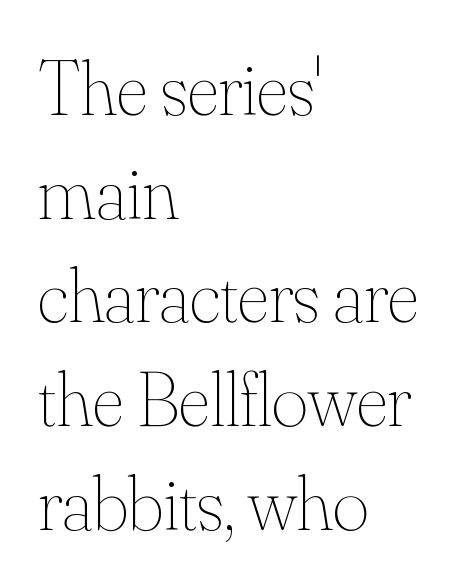
{"italic": "no", "bold": "no", "weight": "thin", "width": "normal", "stroke_contrast": "medium", "x_height": "small", "monospaced": "no", "underline": "no", "align": "left", "line_spacing": "normal", "line_spacing_ratio": 1.33, "letter_spacing": "normal", "letter_spacing_em": 0.0, "glyph_px": 78}
